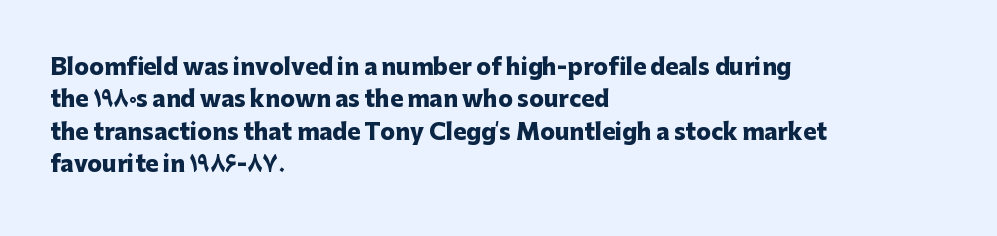
{"italic": "no", "bold": "yes", "underline": "no", "align": "left", "line_spacing": "normal", "line_spacing_ratio": 1.47, "letter_spacing": "normal", "letter_spacing_em": 0.0, "glyph_px": 22}
